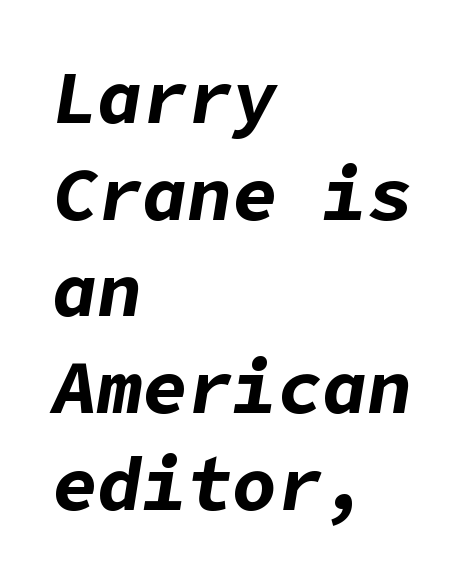
Q: Is the text bold? A: Yes.
Q: Is the text italic (slanted)? A: Yes, it leans right by about 9 degrees.
Q: Is the text underlined? A: No.
Q: How is the paragraph aligned? A: Left-aligned.
Q: Is the spacing between letters normal or unusually wide? A: Normal.
Q: Is the spacing between lines tight, normal or loose? A: Normal.
Q: Width (condensed, normal, or wide)? A: Normal.
Q: Stroke contrast? A: Low.
Q: x-height? A: Medium.
